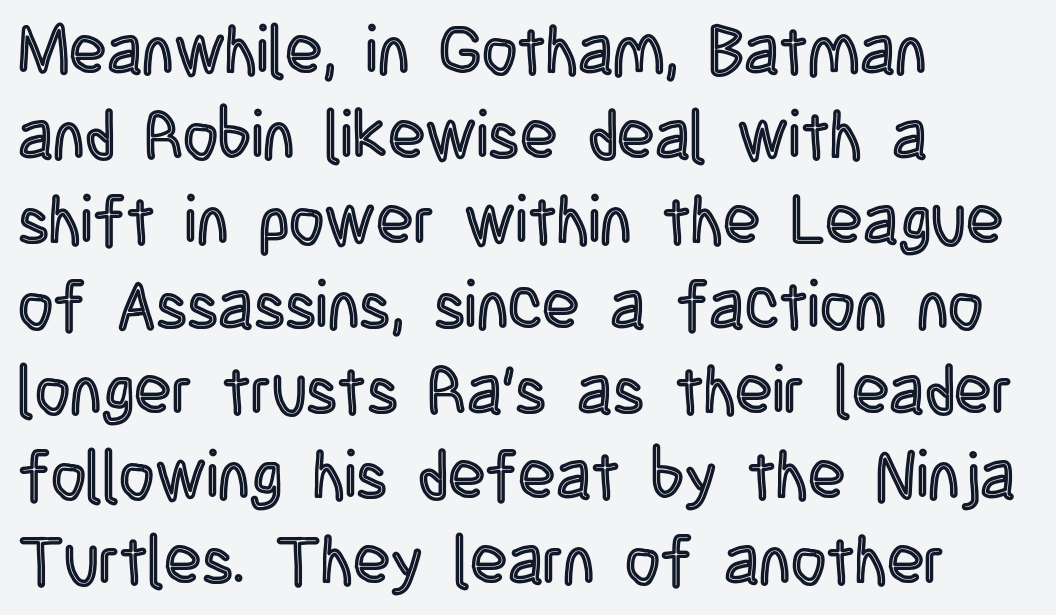
The foot of each line stays bare and open. This rendering uses left alignment, leaving the right contour irregular. Proportional: the letters do not fall into vertical columns. Students, observe: this is what conventionally led text looks like. Nobody touched the tracking dial on this one.
